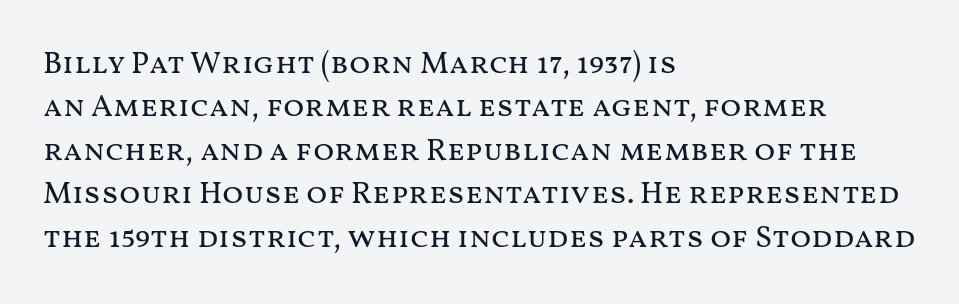
{"italic": "no", "bold": "no", "weight": "regular", "width": "wide", "stroke_contrast": "medium", "x_height": "medium", "monospaced": "no", "underline": "no", "align": "left", "line_spacing": "normal", "line_spacing_ratio": 1.4, "letter_spacing": "normal", "letter_spacing_em": 0.0, "glyph_px": 31}
